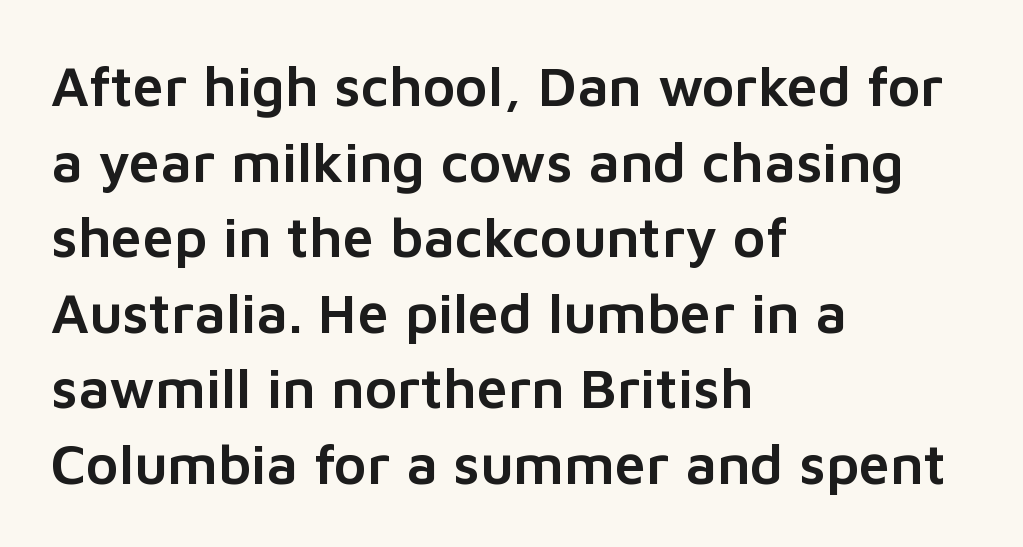
The letters advance in unequal steps, a hallmark of proportional type. Line starts are locked; line ends wander. The gap between lines stays unmarked. Tall strokes in this sample are plumb rather than angled.
